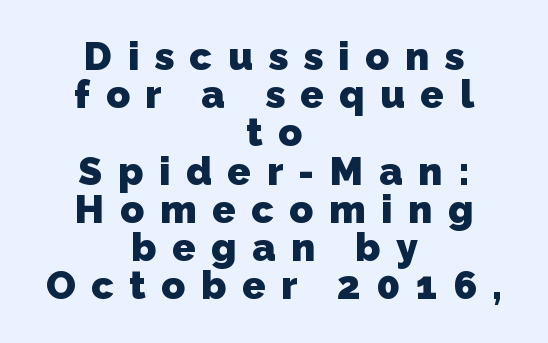
The image shows 39 px heavy sans-serif type; set centered, tight line spacing (0.98x), unusually wide letter spacing (+0.4 em), not underlined; low stroke contrast and a medium x-height.
